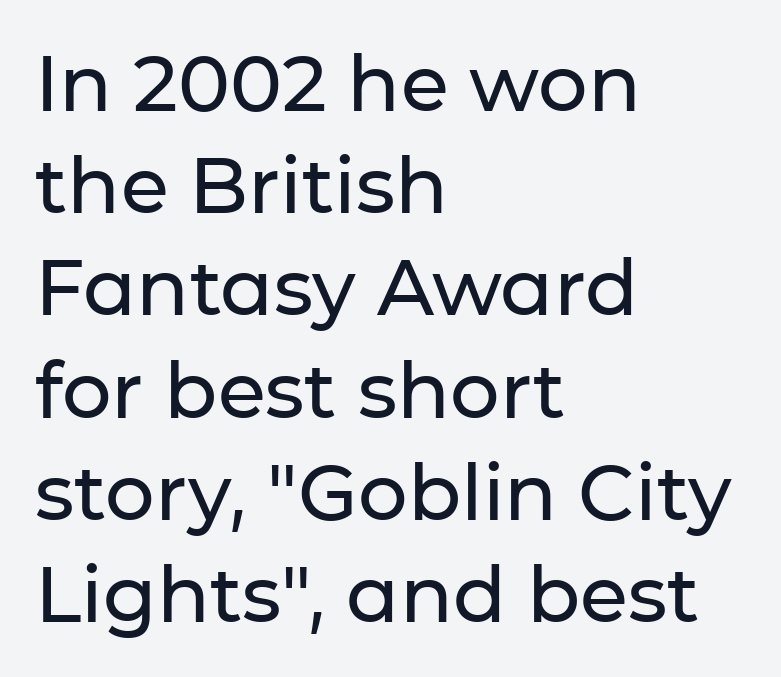
Q: Is the text italic (slanted)? A: No, it is upright.
Q: Is the typeface a serif or a sans-serif typeface? A: Sans-serif.
Q: Is the text underlined? A: No.
Q: How is the paragraph aligned? A: Left-aligned.
Q: Is the spacing between letters normal or unusually wide? A: Normal.
Q: Is the spacing between lines tight, normal or loose? A: Normal.
Q: Width (condensed, normal, or wide)? A: Normal.
Q: Stroke contrast? A: Low.
Q: x-height? A: Medium.
Q: Monospaced? A: No.
